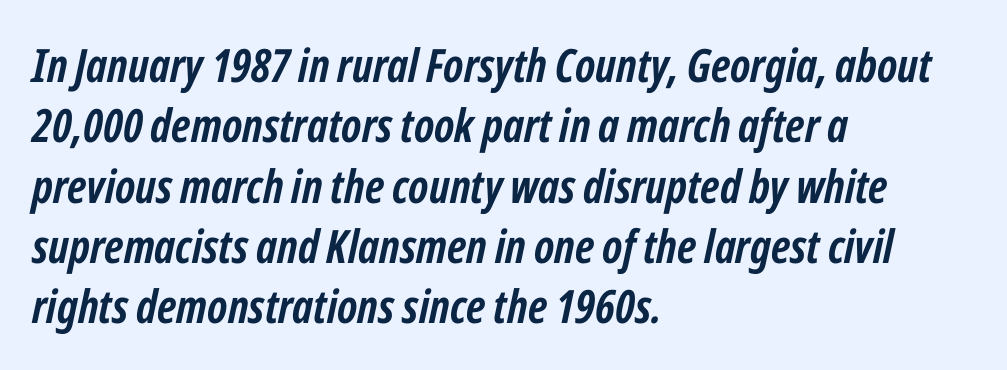
Q: Is the text bold? A: Yes.
Q: Is the text italic (slanted)? A: Yes, it leans right by about 12 degrees.
Q: Is the text underlined? A: No.
Q: How is the paragraph aligned? A: Left-aligned.
Q: Is the spacing between letters normal or unusually wide? A: Normal.
Q: Is the spacing between lines tight, normal or loose? A: Normal.
Q: Width (condensed, normal, or wide)? A: Condensed.
Q: Stroke contrast? A: Low.
Q: x-height? A: Medium.
Q: Monospaced? A: No.
